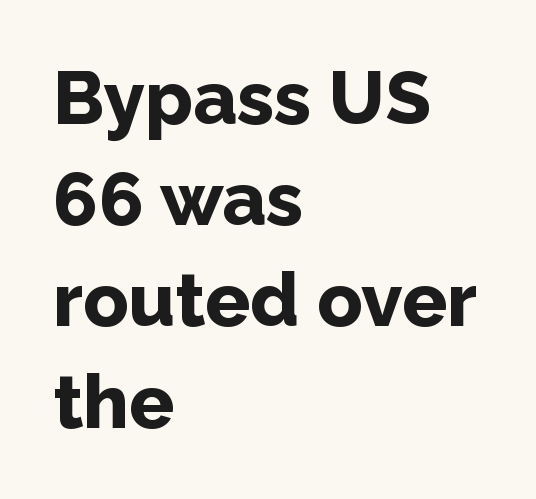
{"serif": "no", "italic": "no", "bold": "yes", "weight": "bold", "width": "normal", "stroke_contrast": "low", "x_height": "medium", "monospaced": "no", "underline": "no", "align": "left", "line_spacing": "normal", "line_spacing_ratio": 1.35, "letter_spacing": "normal", "letter_spacing_em": 0.0, "glyph_px": 75}
